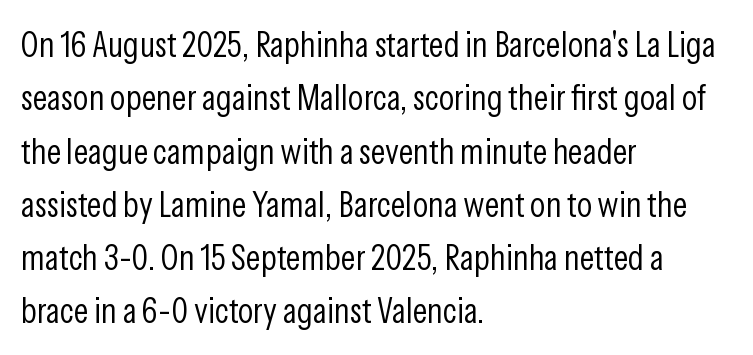
The image shows 36 px light, condensed sans-serif type, upright; set left-aligned, normal line spacing (1.48x), normal letter spacing, not underlined; low stroke contrast and a medium x-height.
